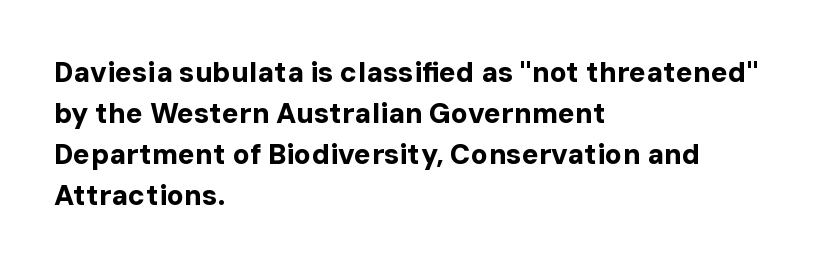
The image shows 28 px bold sans-serif type, upright; set left-aligned, normal line spacing (1.46x), normal letter spacing, not underlined; low stroke contrast and a medium x-height.
